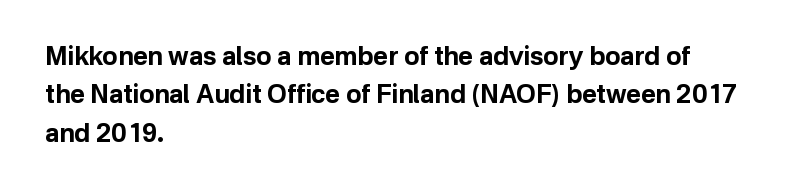
{"italic": "no", "bold": "yes", "underline": "no", "align": "left", "line_spacing": "normal", "line_spacing_ratio": 1.54, "letter_spacing": "normal", "letter_spacing_em": 0.0, "glyph_px": 25}
